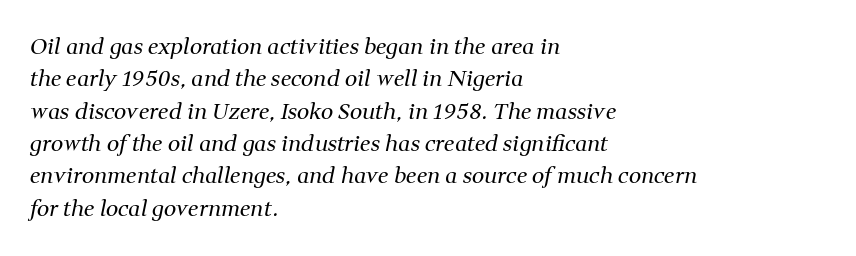
{"italic": "yes", "lean": "right", "slant_degrees": 11, "bold": "no", "underline": "no", "align": "left", "line_spacing": "normal", "line_spacing_ratio": 1.47, "letter_spacing": "normal", "letter_spacing_em": 0.0, "glyph_px": 22}
